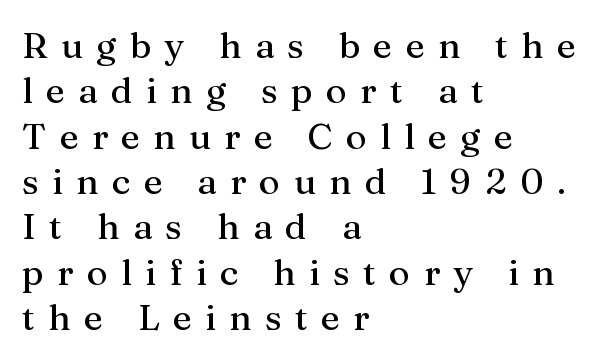
Q: Is the text italic (slanted)? A: No, it is upright.
Q: Is the typeface a serif or a sans-serif typeface? A: Serif.
Q: Is the text underlined? A: No.
Q: How is the paragraph aligned? A: Left-aligned.
Q: Is the spacing between letters normal or unusually wide? A: Unusually wide.
Q: Is the spacing between lines tight, normal or loose? A: Normal.
Q: Width (condensed, normal, or wide)? A: Normal.
Q: Stroke contrast? A: Medium.
Q: x-height? A: Medium.
Q: Monospaced? A: No.
